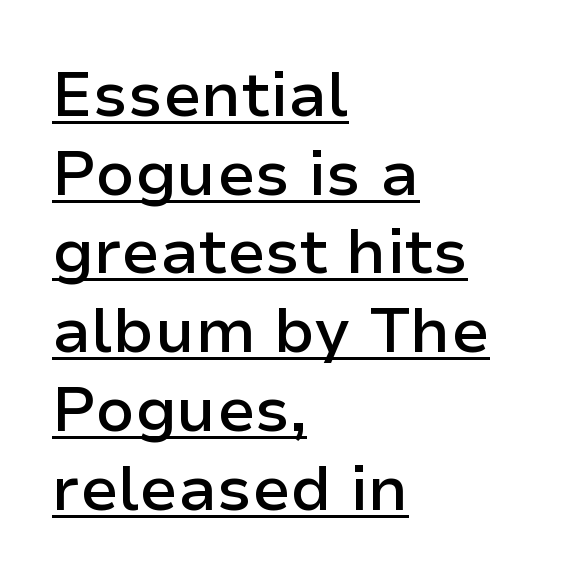
Q: Is the text bold? A: Semi-bold.
Q: Is the text italic (slanted)? A: No, it is upright.
Q: Is the typeface a serif or a sans-serif typeface? A: Sans-serif.
Q: Is the text underlined? A: Yes.
Q: How is the paragraph aligned? A: Left-aligned.
Q: Is the spacing between letters normal or unusually wide? A: Normal.
Q: Is the spacing between lines tight, normal or loose? A: Normal.
Q: Width (condensed, normal, or wide)? A: Normal.
Q: Stroke contrast? A: Low.
Q: x-height? A: Medium.
Q: Monospaced? A: No.
